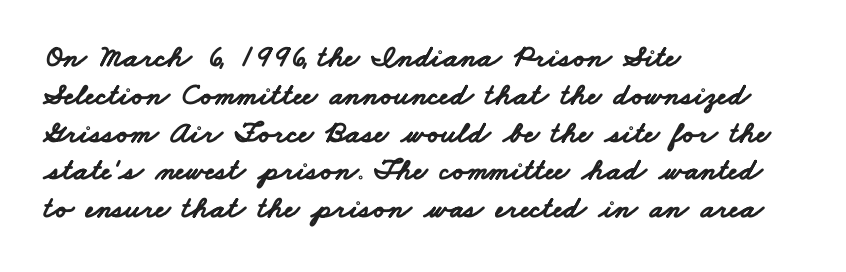
The image shows 31 px bold, wide sans-serif type; set left-aligned, line spacing 1.22x, normal letter spacing, not underlined; low stroke contrast and a small x-height.
